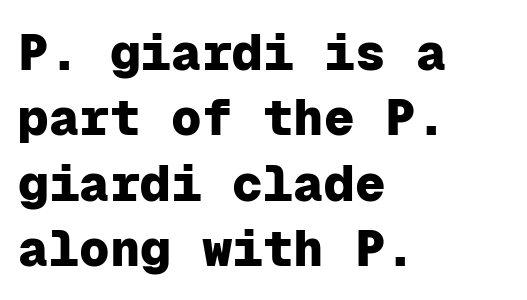
The image shows 51 px heavy sans-serif type, upright, monospaced; set left-aligned, normal line spacing (1.28x), normal letter spacing, not underlined; low stroke contrast and a medium x-height.
